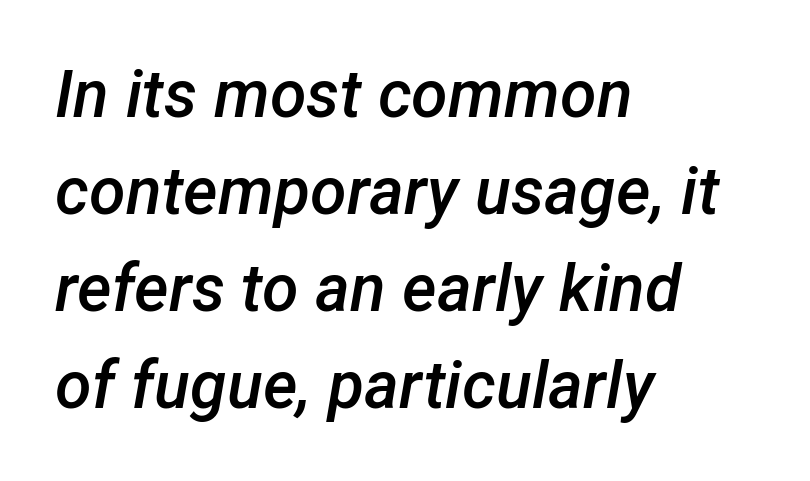
The image shows 66 px semibold type, italic (leaning right); set left-aligned, normal line spacing (1.47x), normal letter spacing, not underlined; low stroke contrast and a medium x-height.
